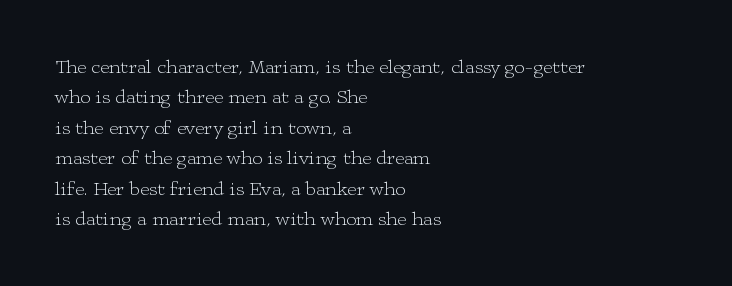
The typesetting does not lean heavy: it is not bold. Words appear dense and cohesive because spacing is normal. Every character sits straight up, as roman type does. What's the leading like? Ordinary, nothing unusual. Glance below the letters and you will spot only blank space.
